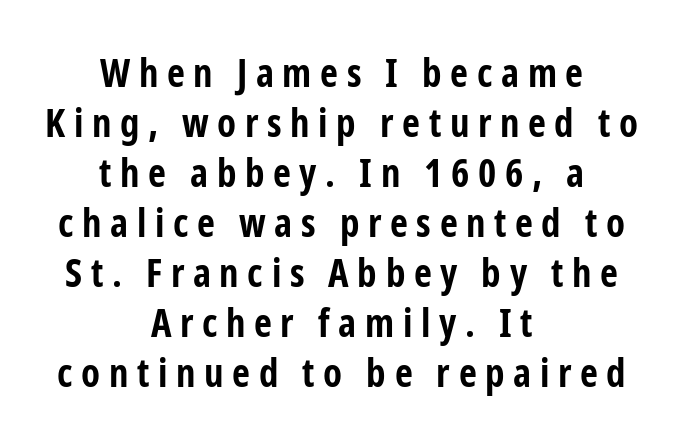
{"serif": "no", "italic": "no", "bold": "yes", "weight": "bold", "width": "condensed", "stroke_contrast": "low", "x_height": "medium", "monospaced": "no", "underline": "no", "align": "center", "line_spacing": "normal", "line_spacing_ratio": 1.28, "letter_spacing": "wide", "letter_spacing_em": 0.22, "glyph_px": 39}
